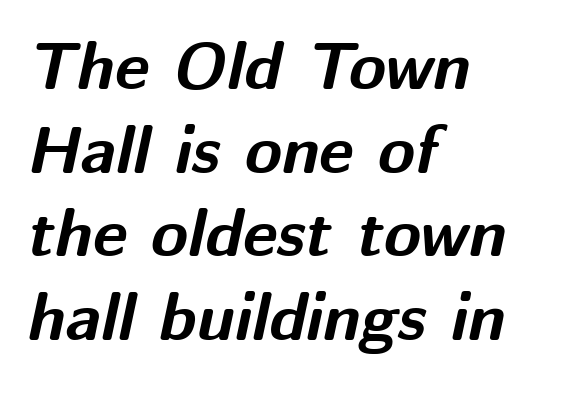
Q: Is the text bold? A: Yes.
Q: Is the text italic (slanted)? A: Yes, it leans right by about 12 degrees.
Q: Is the text underlined? A: No.
Q: How is the paragraph aligned? A: Left-aligned.
Q: Is the spacing between letters normal or unusually wide? A: Normal.
Q: Is the spacing between lines tight, normal or loose? A: Normal.
Q: Width (condensed, normal, or wide)? A: Normal.
Q: Stroke contrast? A: Medium.
Q: x-height? A: Medium.
Q: Monospaced? A: No.
